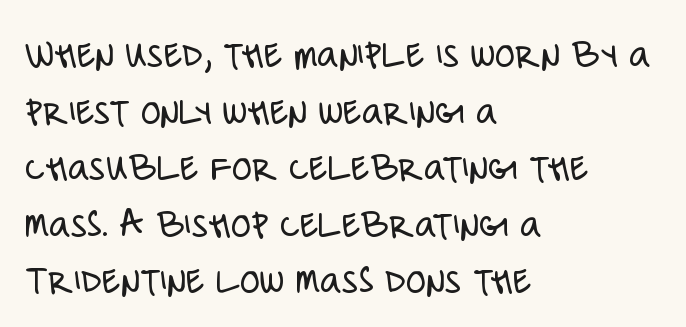
The image shows 41 px light, condensed sans-serif type, upright; set left-aligned, normal line spacing (1.38x), normal letter spacing, not underlined; low stroke contrast and a large x-height.
